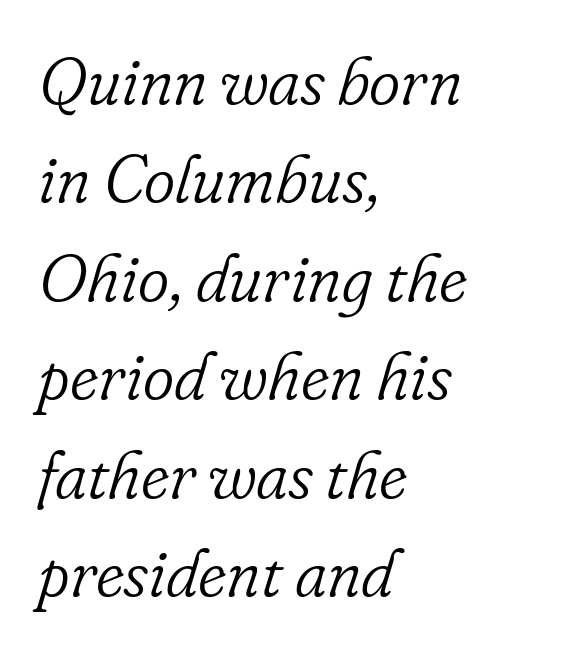
Q: Is the text bold? A: No.
Q: Is the text italic (slanted)? A: Yes, it leans right by about 16 degrees.
Q: Is the typeface a serif or a sans-serif typeface? A: Serif.
Q: Is the text underlined? A: No.
Q: How is the paragraph aligned? A: Left-aligned.
Q: Is the spacing between letters normal or unusually wide? A: Normal.
Q: Is the spacing between lines tight, normal or loose? A: Normal.
Q: Width (condensed, normal, or wide)? A: Normal.
Q: Stroke contrast? A: Low.
Q: x-height? A: Small.
Q: Monospaced? A: No.
